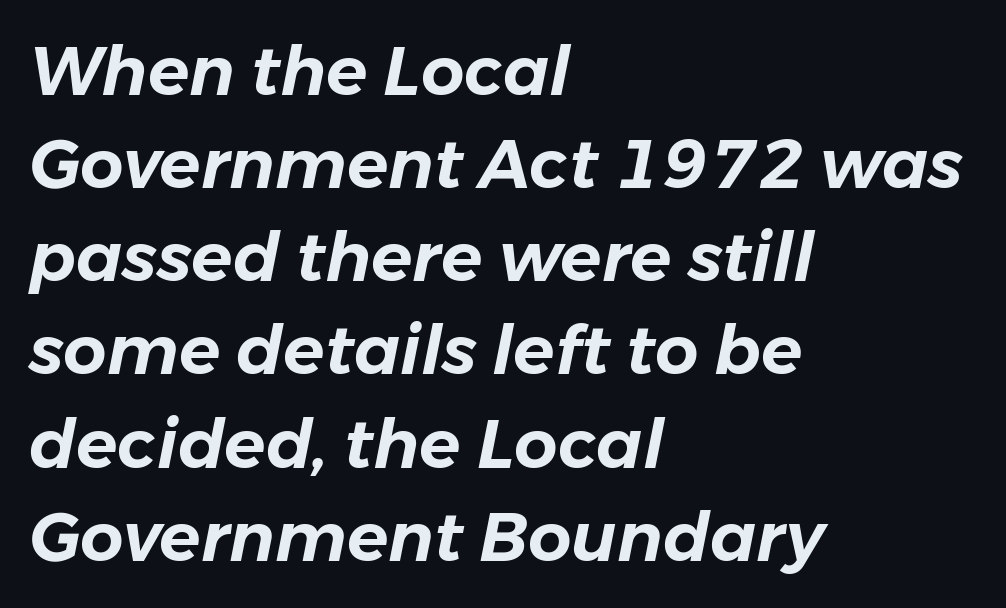
Q: Is the text italic (slanted)? A: Yes, it leans right by about 11 degrees.
Q: Is the text underlined? A: No.
Q: How is the paragraph aligned? A: Left-aligned.
Q: Is the spacing between letters normal or unusually wide? A: Normal.
Q: Is the spacing between lines tight, normal or loose? A: Normal.
Q: Width (condensed, normal, or wide)? A: Normal.
Q: Stroke contrast? A: Low.
Q: x-height? A: Medium.
Q: Monospaced? A: No.
